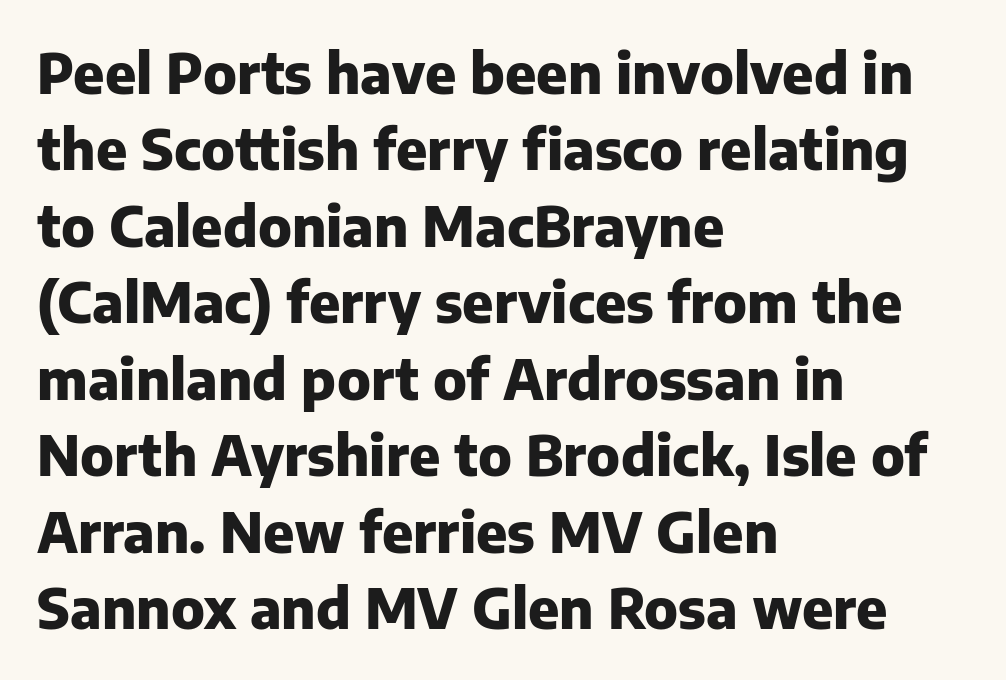
The image shows 55 px heavy sans-serif type, upright; set left-aligned, normal line spacing (1.39x), normal letter spacing, not underlined; low stroke contrast and a medium x-height.
